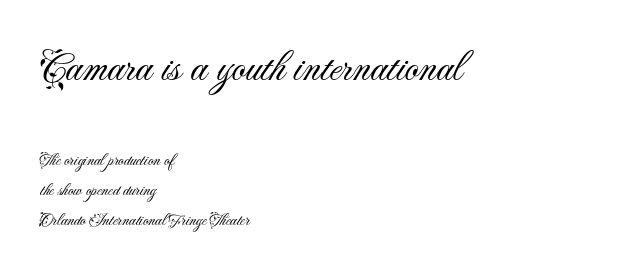
Q: Is the text bold? A: No.
Q: Is the text italic (slanted)? A: Yes.
Q: Is the typeface a serif or a sans-serif typeface? A: Sans-serif.
Q: Is the text underlined? A: No.
Q: How is the paragraph aligned? A: Left-aligned.
Q: Is the spacing between letters normal or unusually wide? A: Normal.
Q: Which block of text is set in a larger size, the first (top) or the second (bottom)? A: The first (top) one.
Q: Width (condensed, normal, or wide)? A: Normal.
Q: Stroke contrast? A: Medium.
Q: x-height? A: Small.
Q: Monospaced? A: No.
